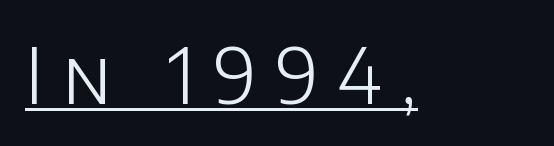
The image shows 76 px light sans-serif type, upright; set unusually wide letter spacing (+0.25 em), underlined; low stroke contrast and a large x-height.
